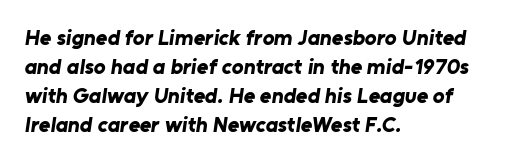
{"bold": "yes", "underline": "no", "align": "left", "line_spacing": "normal", "line_spacing_ratio": 1.32, "letter_spacing": "normal", "letter_spacing_em": 0.0, "glyph_px": 22}
